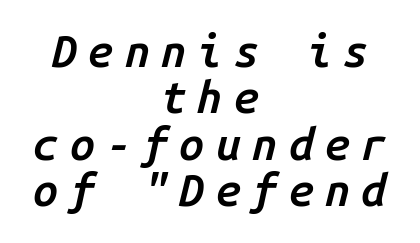
Q: Is the text bold? A: Semi-bold.
Q: Is the text italic (slanted)? A: Yes, it leans right by about 14 degrees.
Q: Is the text underlined? A: No.
Q: How is the paragraph aligned? A: Centered.
Q: Is the spacing between letters normal or unusually wide? A: Unusually wide.
Q: Is the spacing between lines tight, normal or loose? A: Tight.
Q: Width (condensed, normal, or wide)? A: Normal.
Q: Stroke contrast? A: Low.
Q: x-height? A: Medium.
Q: Monospaced? A: Yes.
